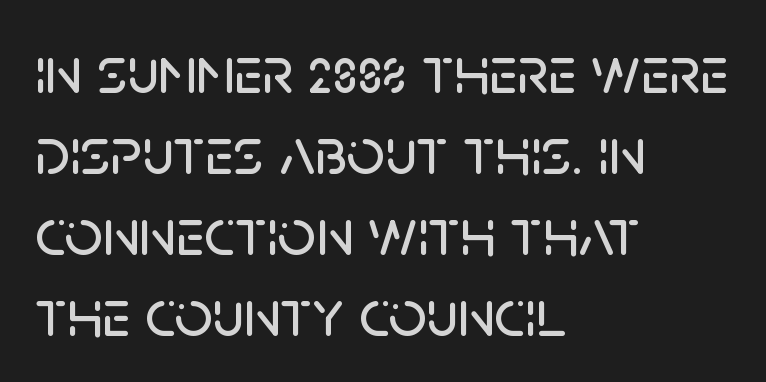
Q: Is the text italic (slanted)? A: No, it is upright.
Q: Is the typeface a serif or a sans-serif typeface? A: Sans-serif.
Q: Is the text underlined? A: No.
Q: How is the paragraph aligned? A: Left-aligned.
Q: Is the spacing between letters normal or unusually wide? A: Normal.
Q: Width (condensed, normal, or wide)? A: Normal.
Q: Stroke contrast? A: Low.
Q: x-height? A: Large.
Q: Monospaced? A: No.
